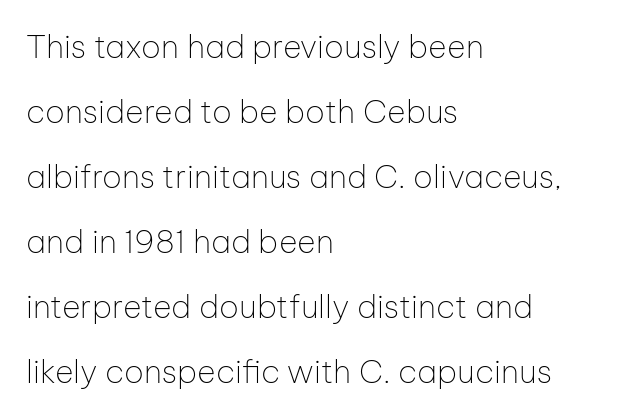
The image shows 32 px thin sans-serif type, upright; set left-aligned, loose line spacing (2.03x), normal letter spacing, not underlined; low stroke contrast and a medium x-height.
